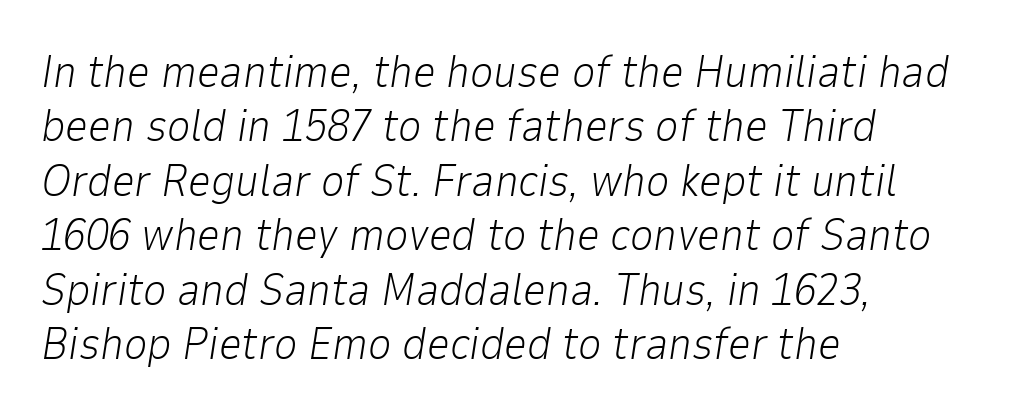
Clear beneath every line of the passage. These lines are rendered in a variable-pitch font. The whole block is typeset with a tilt. Between one letter and the next there's only the usual sliver of space. A light-to-regular cut is what we see here.
